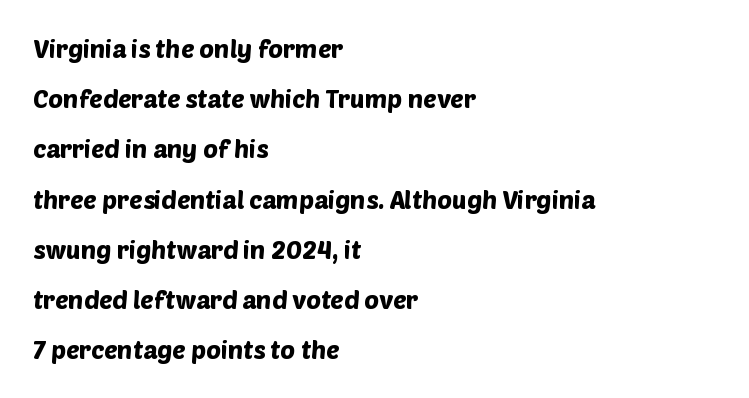
Q: Is the text underlined? A: No.
Q: How is the paragraph aligned? A: Left-aligned.
Q: Is the spacing between letters normal or unusually wide? A: Normal.
Q: Is the spacing between lines tight, normal or loose? A: Loose.
